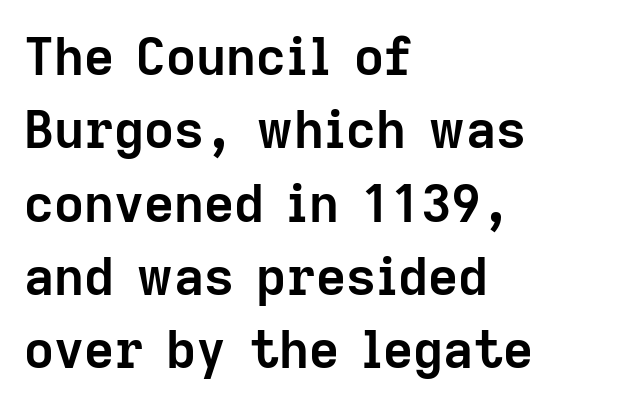
{"serif": "no", "italic": "no", "bold": "yes", "weight": "semibold", "width": "normal", "stroke_contrast": "low", "x_height": "medium", "monospaced": "no", "underline": "no", "align": "left", "line_spacing": "normal", "line_spacing_ratio": 1.41, "letter_spacing": "normal", "letter_spacing_em": 0.0, "glyph_px": 52}
